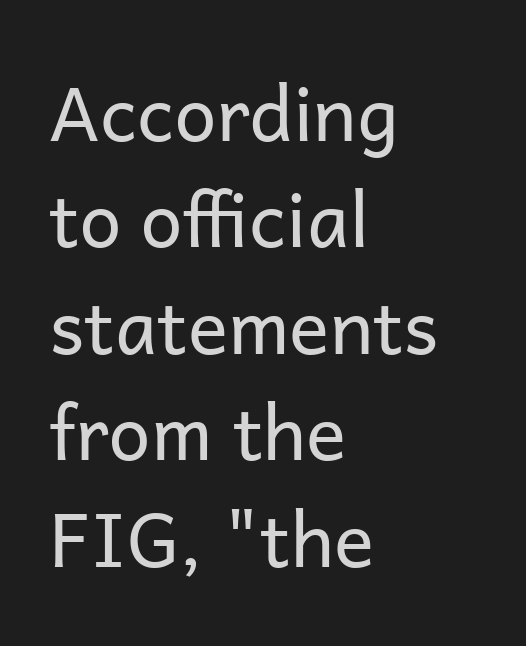
Style check: upright. The horizontal fit of the characters is conventional and even. This rendering features lettering with no underline. Students, observe: this is what conventionally led text looks like. Unlike a traditional serif, this face leaves its strokes unadorned. You could not count columns in this text — the font is proportionally spaced.
